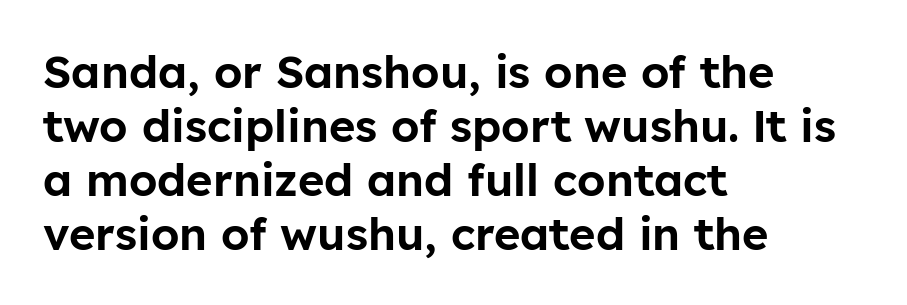
{"serif": "no", "italic": "no", "width": "normal", "stroke_contrast": "low", "x_height": "medium", "monospaced": "no", "underline": "no", "align": "left", "line_spacing_ratio": 1.2, "letter_spacing": "normal", "letter_spacing_em": 0.0, "glyph_px": 45}
